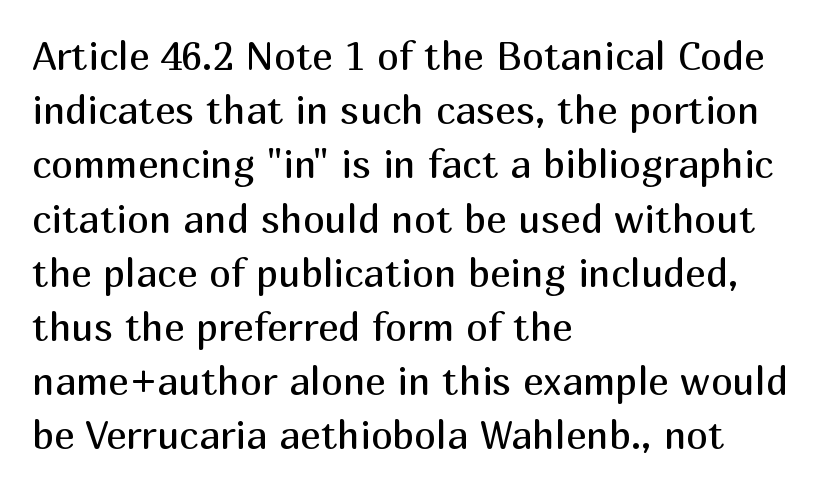
{"serif": "no", "italic": "no", "bold": "no", "weight": "regular", "width": "normal", "stroke_contrast": "medium", "x_height": "medium", "monospaced": "no", "underline": "no", "align": "left", "line_spacing": "normal", "line_spacing_ratio": 1.39, "letter_spacing": "normal", "letter_spacing_em": 0.0, "glyph_px": 39}
